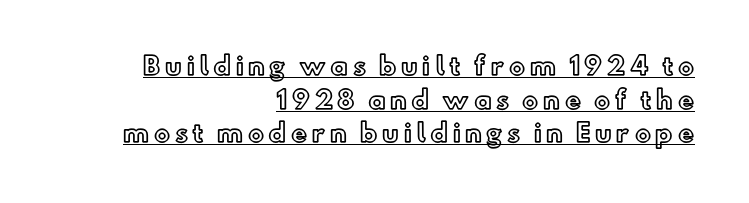
The image shows 24 px text type, upright; set right-aligned, normal line spacing (1.4x), underlined.
